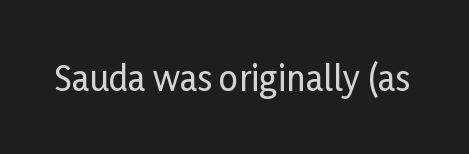
{"serif": "no", "italic": "no", "width": "condensed", "stroke_contrast": "low", "x_height": "medium", "monospaced": "no", "underline": "no", "letter_spacing": "normal", "letter_spacing_em": 0.0, "glyph_px": 34}
